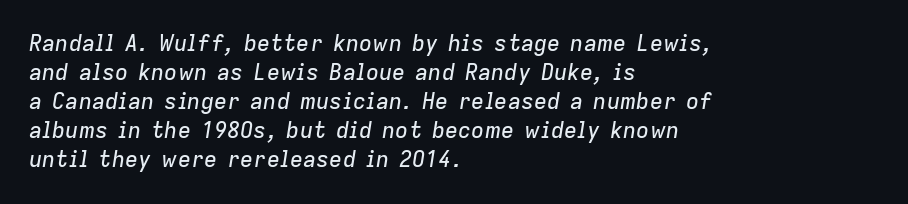
{"italic": "yes", "lean": "right", "slant_degrees": 9, "underline": "no", "align": "left", "line_spacing": "normal", "line_spacing_ratio": 1.32, "letter_spacing": "normal", "letter_spacing_em": 0.0, "glyph_px": 22}
